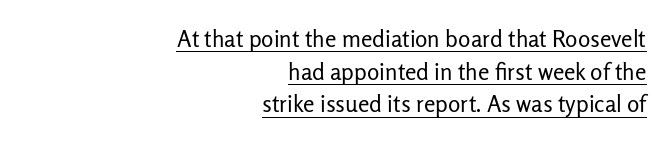
The image shows 23 px text type, upright; set right-aligned, normal line spacing (1.42x), normal letter spacing, underlined.
